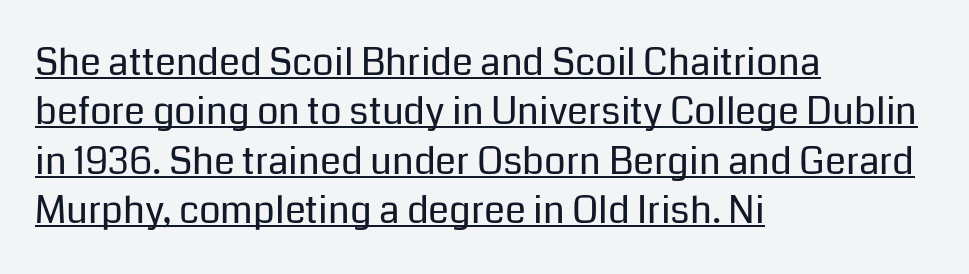
Q: Is the text bold? A: No.
Q: Is the text italic (slanted)? A: No, it is upright.
Q: Is the typeface a serif or a sans-serif typeface? A: Sans-serif.
Q: Is the text underlined? A: Yes.
Q: How is the paragraph aligned? A: Left-aligned.
Q: Is the spacing between letters normal or unusually wide? A: Normal.
Q: Is the spacing between lines tight, normal or loose? A: Normal.
Q: Width (condensed, normal, or wide)? A: Normal.
Q: Stroke contrast? A: Low.
Q: x-height? A: Medium.
Q: Monospaced? A: No.
